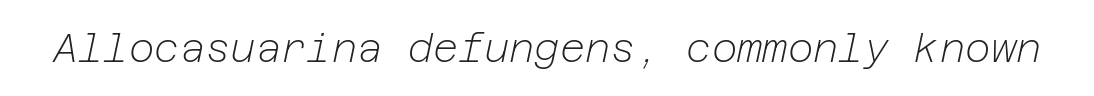
{"italic": "yes", "lean": "right", "slant_degrees": 12, "bold": "no", "weight": "light", "width": "normal", "stroke_contrast": "low", "x_height": "medium", "underline": "no", "letter_spacing": "normal", "letter_spacing_em": 0.0, "glyph_px": 39}
